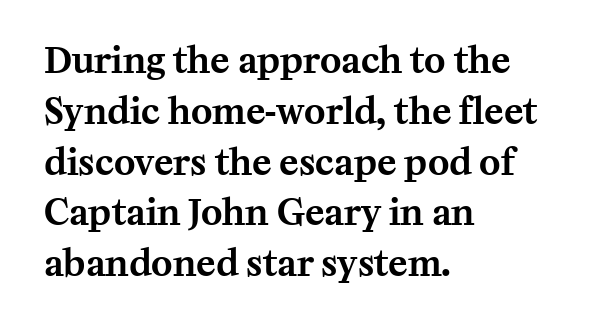
Q: Is the text italic (slanted)? A: No, it is upright.
Q: Is the typeface a serif or a sans-serif typeface? A: Serif.
Q: Is the text underlined? A: No.
Q: How is the paragraph aligned? A: Left-aligned.
Q: Is the spacing between letters normal or unusually wide? A: Normal.
Q: Is the spacing between lines tight, normal or loose? A: Normal.
Q: Width (condensed, normal, or wide)? A: Normal.
Q: Stroke contrast? A: Medium.
Q: x-height? A: Medium.
Q: Monospaced? A: No.
